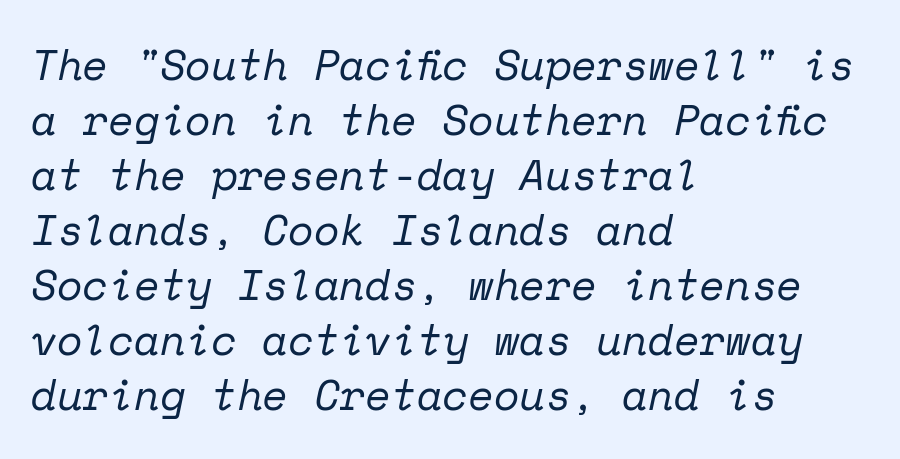
Q: Is the text bold? A: No.
Q: Is the text italic (slanted)? A: Yes, it leans right by about 12 degrees.
Q: Is the typeface a serif or a sans-serif typeface? A: Serif.
Q: Is the text underlined? A: No.
Q: How is the paragraph aligned? A: Left-aligned.
Q: Is the spacing between letters normal or unusually wide? A: Normal.
Q: Is the spacing between lines tight, normal or loose? A: Normal.
Q: Width (condensed, normal, or wide)? A: Normal.
Q: Stroke contrast? A: Low.
Q: x-height? A: Medium.
Q: Monospaced? A: Yes.
